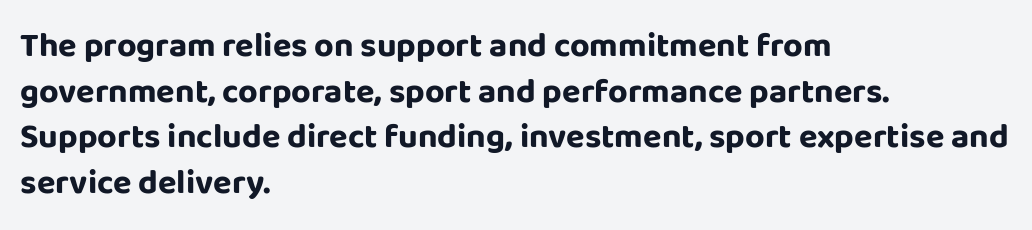
{"serif": "no", "italic": "no", "bold": "yes", "weight": "bold", "width": "normal", "stroke_contrast": "low", "x_height": "large", "monospaced": "no", "underline": "no", "align": "left", "line_spacing": "normal", "line_spacing_ratio": 1.34, "letter_spacing": "normal", "letter_spacing_em": 0.0, "glyph_px": 34}
